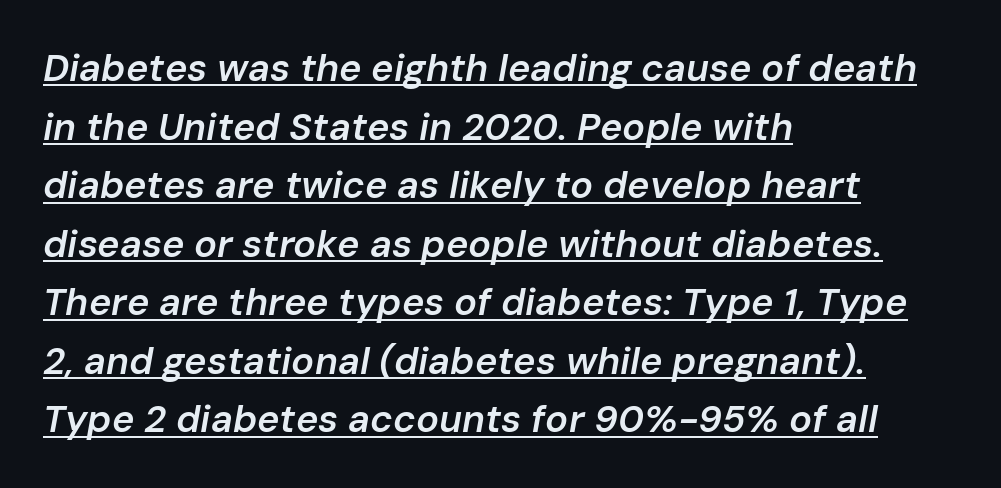
The image shows 38 px semibold type, italic (leaning right); set left-aligned, normal line spacing (1.54x), normal letter spacing, underlined; low stroke contrast and a medium x-height.
